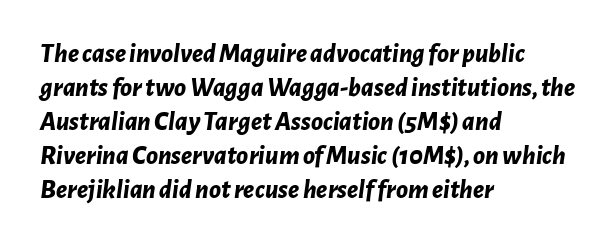
Q: Is the text bold? A: Yes.
Q: Is the text italic (slanted)? A: Yes, it leans right by about 7 degrees.
Q: Is the text underlined? A: No.
Q: How is the paragraph aligned? A: Left-aligned.
Q: Is the spacing between letters normal or unusually wide? A: Normal.
Q: Is the spacing between lines tight, normal or loose? A: Normal.
